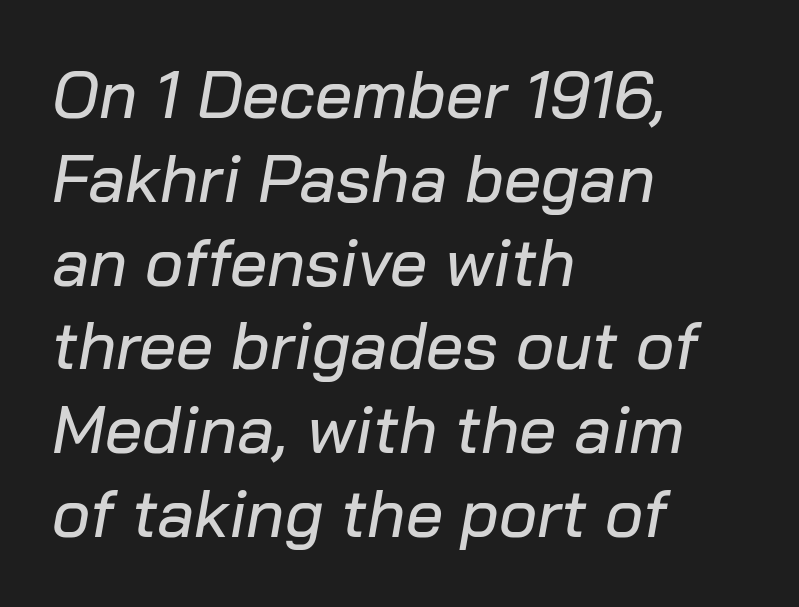
Each letter keeps its own natural width here, so spacing adapts to shape. The text block is weighted toward the left margin, trailing off unevenly rightward. A normal amount of white space separates one row of letters from the next. In terms of letterspacing, this is plain default setting.
